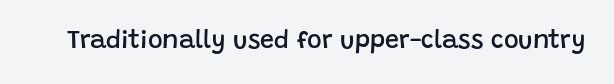
The letters stand upright; this is a roman face. Words appear dense and cohesive because spacing is normal. What weight is shown? A semibold, between regular and bold. The passage shown is not underscored anywhere.
